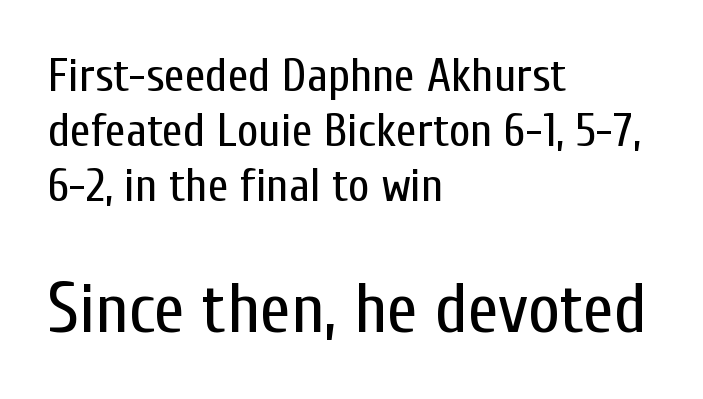
The image shows 70 px regular-weight, condensed sans-serif type, upright; set left-aligned, line spacing 1.17x, normal letter spacing, not underlined; the second (bottom) block is 1.49x larger; low stroke contrast and a medium x-height.
